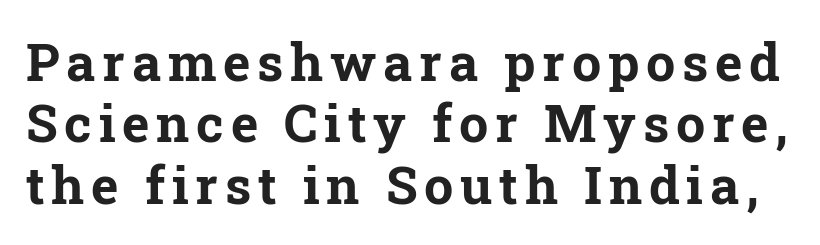
{"serif": "yes", "italic": "no", "bold": "yes", "weight": "bold", "width": "normal", "stroke_contrast": "low", "x_height": "medium", "monospaced": "no", "underline": "no", "line_spacing_ratio": 1.18, "glyph_px": 52}
